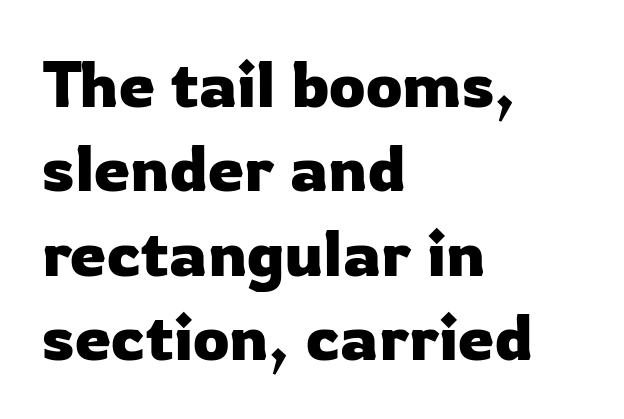
Q: Is the text italic (slanted)? A: No, it is upright.
Q: Is the typeface a serif or a sans-serif typeface? A: Sans-serif.
Q: Is the text underlined? A: No.
Q: How is the paragraph aligned? A: Left-aligned.
Q: Is the spacing between letters normal or unusually wide? A: Normal.
Q: Is the spacing between lines tight, normal or loose? A: Normal.
Q: Width (condensed, normal, or wide)? A: Normal.
Q: Stroke contrast? A: Low.
Q: x-height? A: Medium.
Q: Monospaced? A: No.
